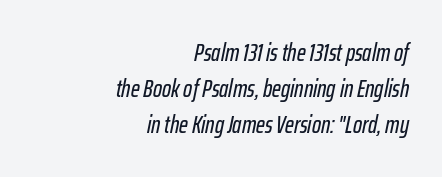
The image shows 24 px text type, italic (leaning right); set right-aligned, normal line spacing (1.5x), normal letter spacing, not underlined.
